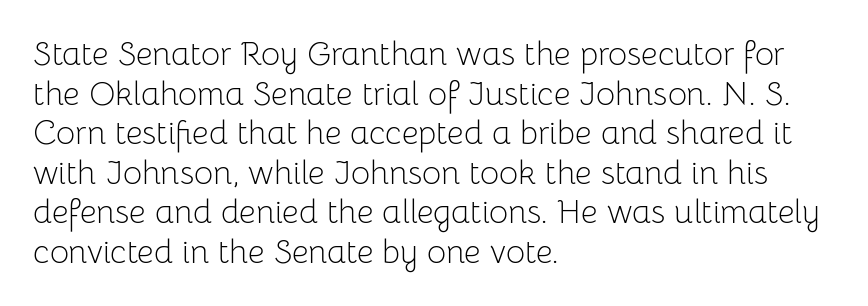
The type sits square on the baseline with zero lean. Short and long lines alike share a common starting point at left. Heaviness? Minimal to ordinary, like unemphasized prose. Regarding serifs, this sample does without them. Clear beneath every line of the passage.
